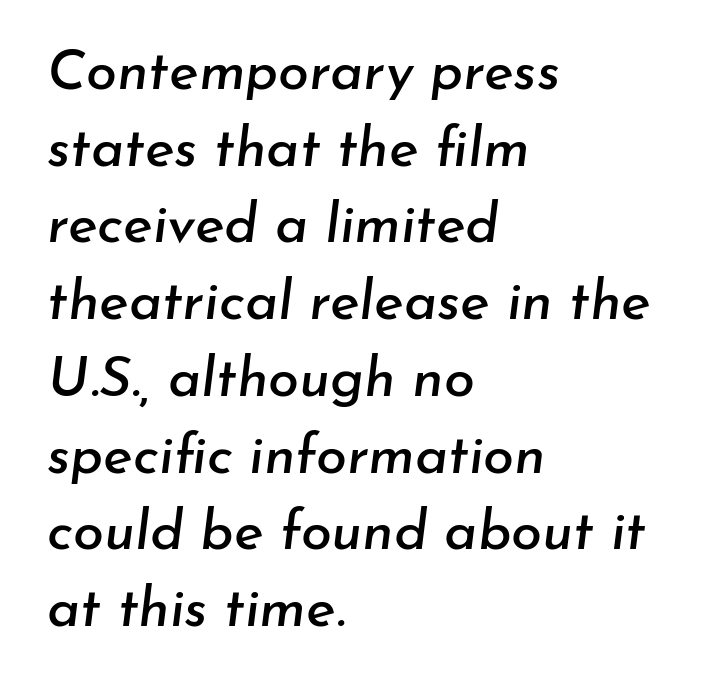
Q: Is the text italic (slanted)? A: Yes, it leans right by about 7 degrees.
Q: Is the text underlined? A: No.
Q: How is the paragraph aligned? A: Left-aligned.
Q: Is the spacing between letters normal or unusually wide? A: Normal.
Q: Is the spacing between lines tight, normal or loose? A: Normal.
Q: Width (condensed, normal, or wide)? A: Normal.
Q: Stroke contrast? A: Low.
Q: x-height? A: Small.
Q: Monospaced? A: No.
